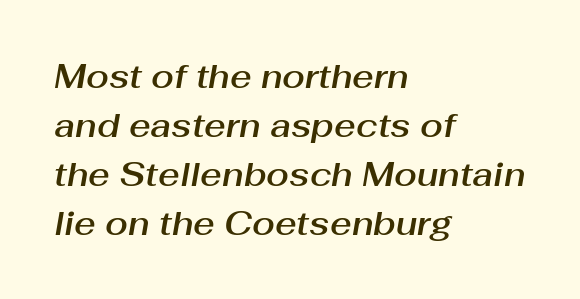
{"italic": "yes", "lean": "right", "slant_degrees": 10, "width": "normal", "stroke_contrast": "medium", "x_height": "medium", "monospaced": "no", "underline": "no", "align": "left", "line_spacing": "normal", "line_spacing_ratio": 1.48, "letter_spacing": "normal", "letter_spacing_em": 0.0, "glyph_px": 33}
